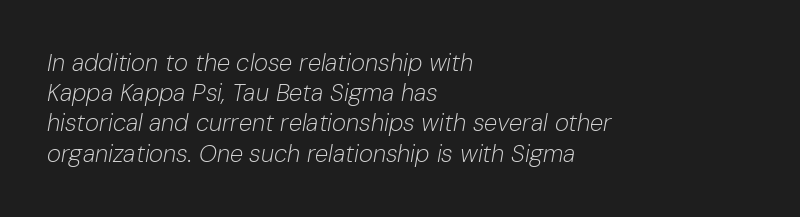
{"italic": "yes", "lean": "right", "slant_degrees": 10, "bold": "no", "underline": "no", "align": "left", "line_spacing": "normal", "line_spacing_ratio": 1.26, "letter_spacing": "normal", "letter_spacing_em": 0.0, "glyph_px": 24}
